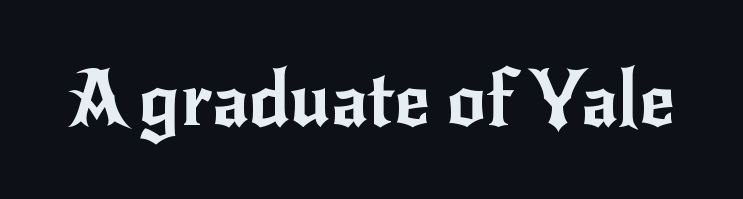
Q: Is the text italic (slanted)? A: No, it is upright.
Q: Is the typeface a serif or a sans-serif typeface? A: Sans-serif.
Q: Is the text underlined? A: No.
Q: Is the spacing between letters normal or unusually wide? A: Normal.
Q: Width (condensed, normal, or wide)? A: Normal.
Q: Stroke contrast? A: Low.
Q: x-height? A: Small.
Q: Monospaced? A: No.
